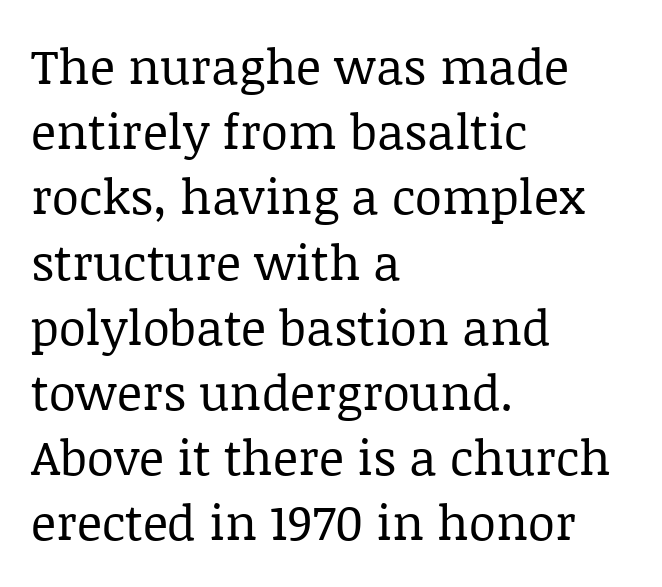
Q: Is the text bold? A: No.
Q: Is the text italic (slanted)? A: No, it is upright.
Q: Is the typeface a serif or a sans-serif typeface? A: Serif.
Q: Is the text underlined? A: No.
Q: How is the paragraph aligned? A: Left-aligned.
Q: Is the spacing between letters normal or unusually wide? A: Normal.
Q: Is the spacing between lines tight, normal or loose? A: Normal.
Q: Width (condensed, normal, or wide)? A: Normal.
Q: Stroke contrast? A: Low.
Q: x-height? A: Large.
Q: Monospaced? A: No.
